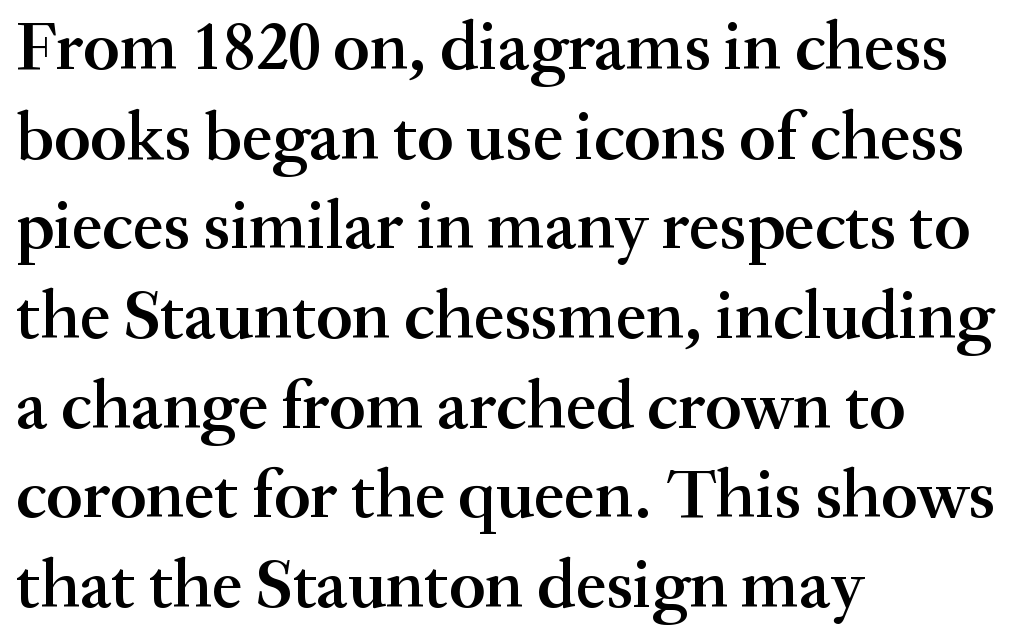
The image shows 69 px semibold serif type, upright; set left-aligned, normal line spacing (1.3x), normal letter spacing, not underlined; medium stroke contrast and a small x-height.
